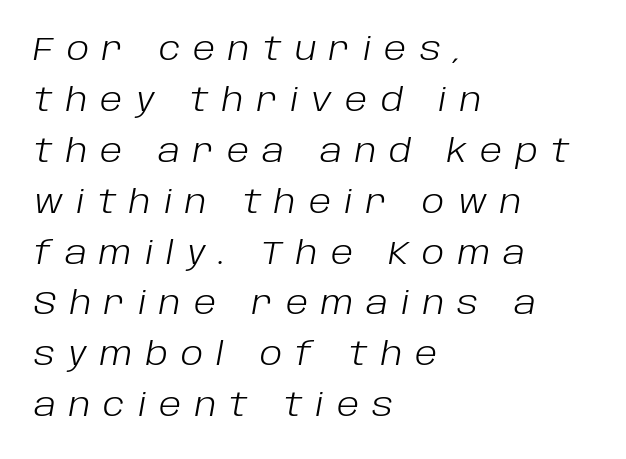
Q: Is the text bold? A: No.
Q: Is the text italic (slanted)? A: Yes, it leans right by about 10 degrees.
Q: Is the text underlined? A: No.
Q: How is the paragraph aligned? A: Left-aligned.
Q: Is the spacing between letters normal or unusually wide? A: Unusually wide.
Q: Is the spacing between lines tight, normal or loose? A: Normal.
Q: Width (condensed, normal, or wide)? A: Normal.
Q: Stroke contrast? A: Low.
Q: x-height? A: Large.
Q: Monospaced? A: No.
